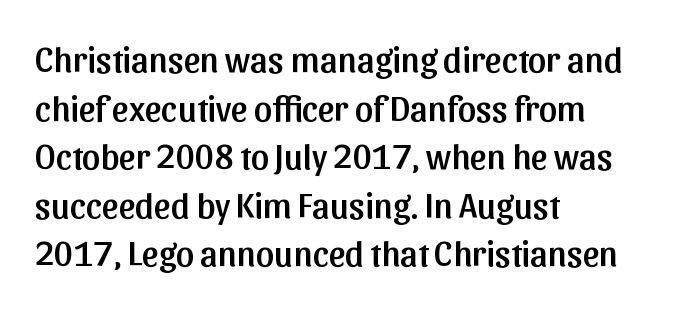
Q: Is the text italic (slanted)? A: No, it is upright.
Q: Is the typeface a serif or a sans-serif typeface? A: Sans-serif.
Q: Is the text underlined? A: No.
Q: How is the paragraph aligned? A: Left-aligned.
Q: Is the spacing between letters normal or unusually wide? A: Normal.
Q: Is the spacing between lines tight, normal or loose? A: Normal.
Q: Width (condensed, normal, or wide)? A: Normal.
Q: Stroke contrast? A: Low.
Q: x-height? A: Medium.
Q: Monospaced? A: No.
